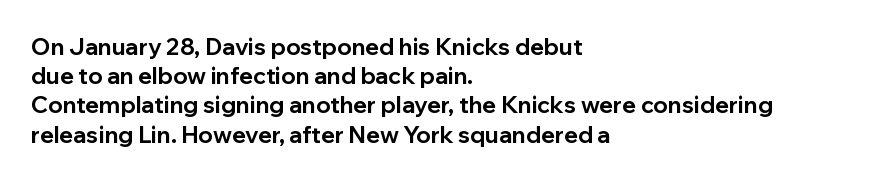
{"italic": "no", "bold": "yes", "underline": "no", "align": "left", "line_spacing": "normal", "line_spacing_ratio": 1.27, "letter_spacing": "normal", "letter_spacing_em": 0.0, "glyph_px": 23}
